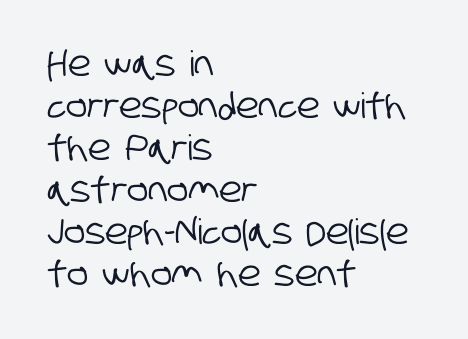
Q: Is the typeface a serif or a sans-serif typeface? A: Sans-serif.
Q: Is the text underlined? A: No.
Q: How is the paragraph aligned? A: Left-aligned.
Q: Is the spacing between letters normal or unusually wide? A: Normal.
Q: Width (condensed, normal, or wide)? A: Condensed.
Q: Stroke contrast? A: Low.
Q: x-height? A: Large.
Q: Monospaced? A: No.
